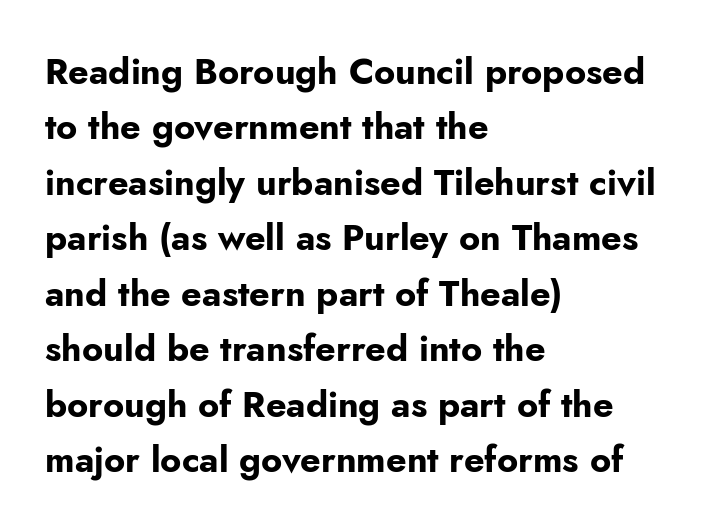
{"serif": "no", "italic": "no", "bold": "yes", "weight": "bold", "width": "normal", "stroke_contrast": "low", "x_height": "small", "monospaced": "no", "underline": "no", "align": "left", "line_spacing": "normal", "line_spacing_ratio": 1.54, "letter_spacing": "normal", "letter_spacing_em": 0.0, "glyph_px": 36}
